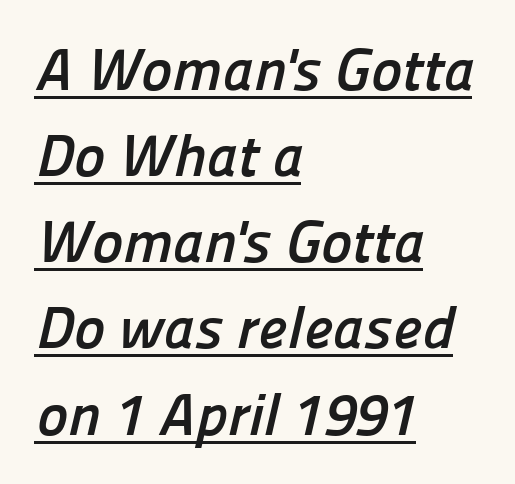
{"serif": "no", "bold": "yes", "weight": "semibold", "width": "normal", "stroke_contrast": "low", "x_height": "medium", "monospaced": "no", "underline": "yes", "align": "left", "line_spacing": "normal", "line_spacing_ratio": 1.46, "letter_spacing": "normal", "letter_spacing_em": 0.0, "glyph_px": 59}
